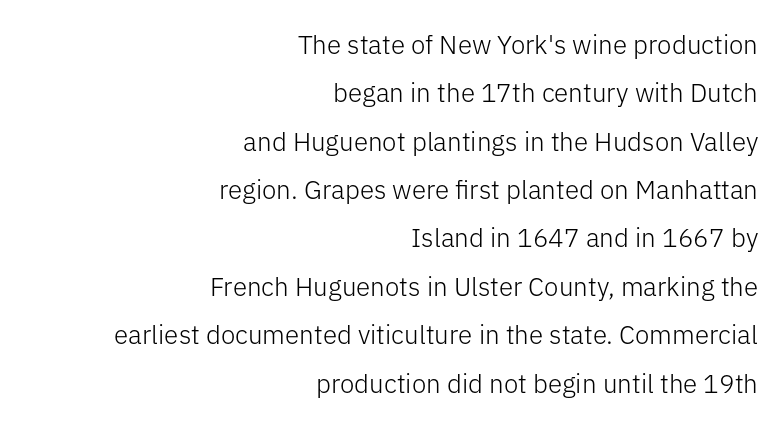
The image shows 26 px text type, upright; set right-aligned, line spacing 1.86x, normal letter spacing, not underlined.
